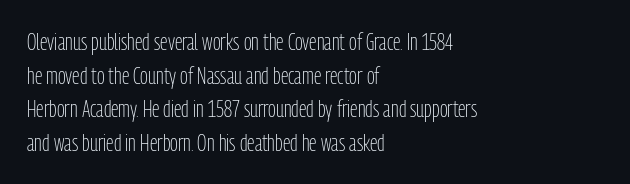
The image shows 23 px text type, upright; set left-aligned, normal line spacing (1.46x), normal letter spacing, not underlined.
